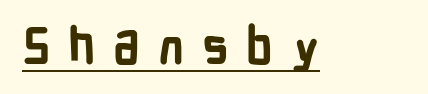
The face used here is proportionally spaced, like ordinary book or web type. Descenders here cross a horizontal rule under the line. Stroke thickness is high; the sample reads as a true bold. The letters stand upright; this is a roman face. Classification — sans serif.
